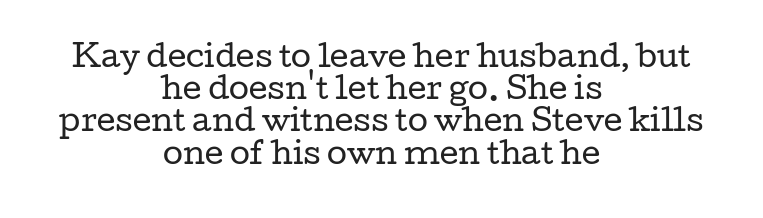
Honestly, the letter spacing is just normal — you wouldn't notice it. When letters stand straight like this, we call the style roman or upright. The characters are drawn with everyday or finer stroke widths. Rule under the text: the space is simply empty. If you folded the block vertically in half, each line would mirror itself in length.
